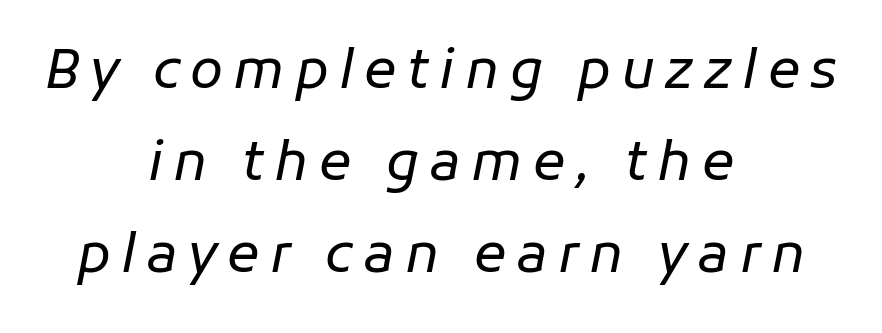
The image shows 54 px regular-weight type, italic (leaning right); set centered, normal line spacing (1.7x), not underlined; low stroke contrast and a medium x-height.
